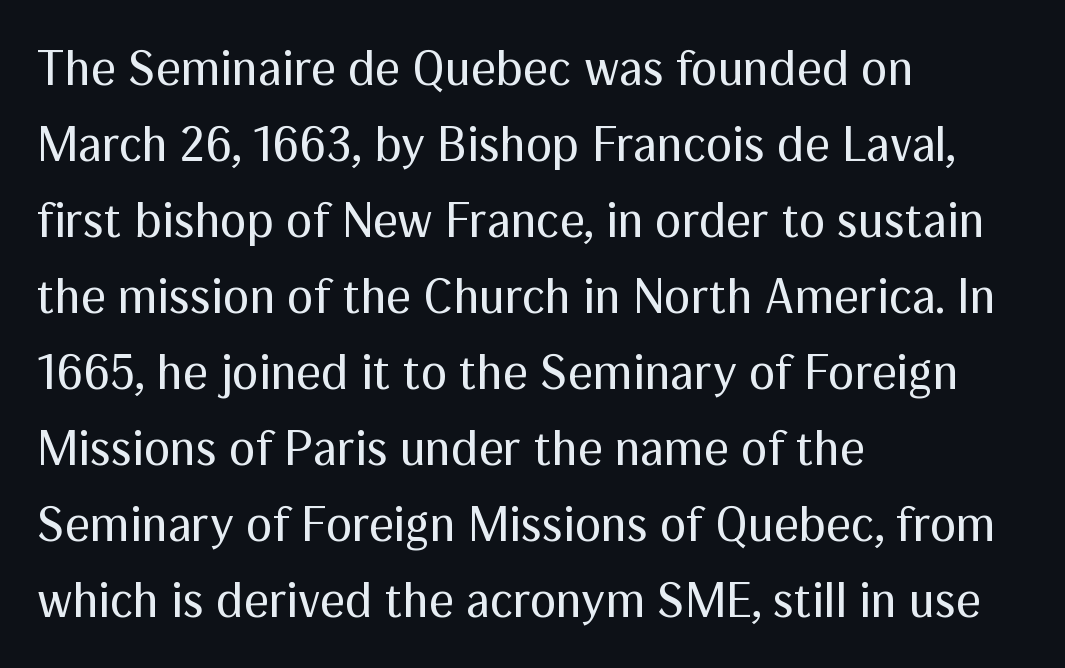
The image shows 49 px regular-weight sans-serif type, upright; set left-aligned, normal line spacing (1.55x), normal letter spacing, not underlined; medium stroke contrast and a medium x-height.
